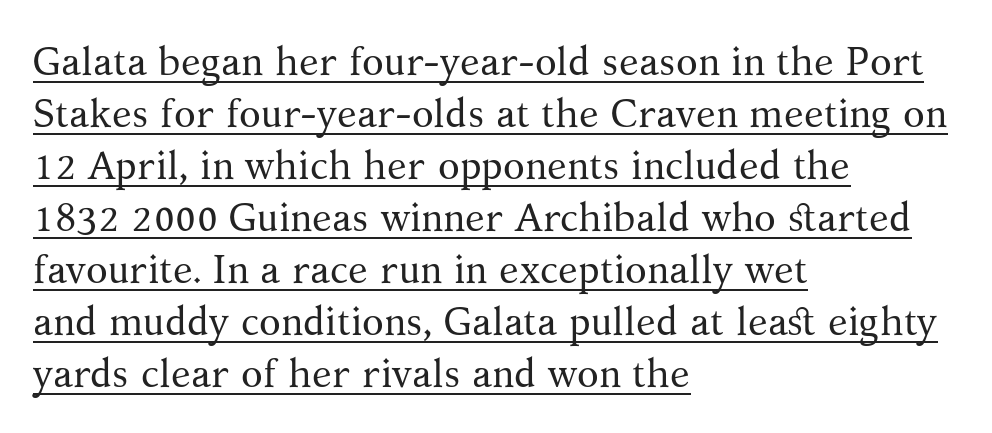
The image shows 40 px regular-weight serif type, upright; set left-aligned, normal line spacing (1.3x), normal letter spacing, underlined; medium stroke contrast and a medium x-height.
